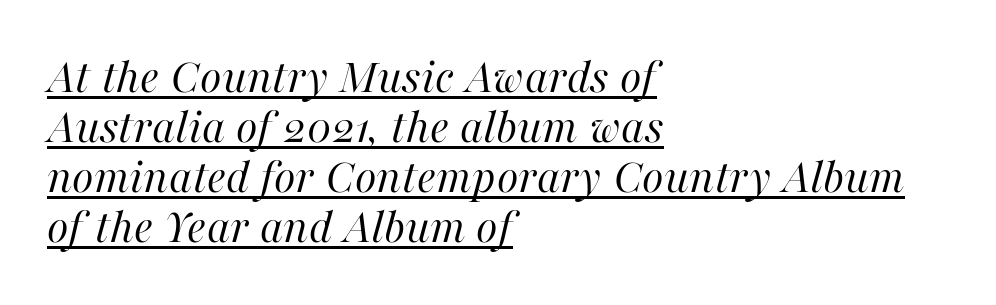
Q: Is the text bold? A: No.
Q: Is the text italic (slanted)? A: Yes, it leans right by about 16 degrees.
Q: Is the text underlined? A: Yes.
Q: How is the paragraph aligned? A: Left-aligned.
Q: Is the spacing between letters normal or unusually wide? A: Normal.
Q: Is the spacing between lines tight, normal or loose? A: Tight.
Q: Width (condensed, normal, or wide)? A: Normal.
Q: Stroke contrast? A: High.
Q: x-height? A: Medium.
Q: Monospaced? A: No.
